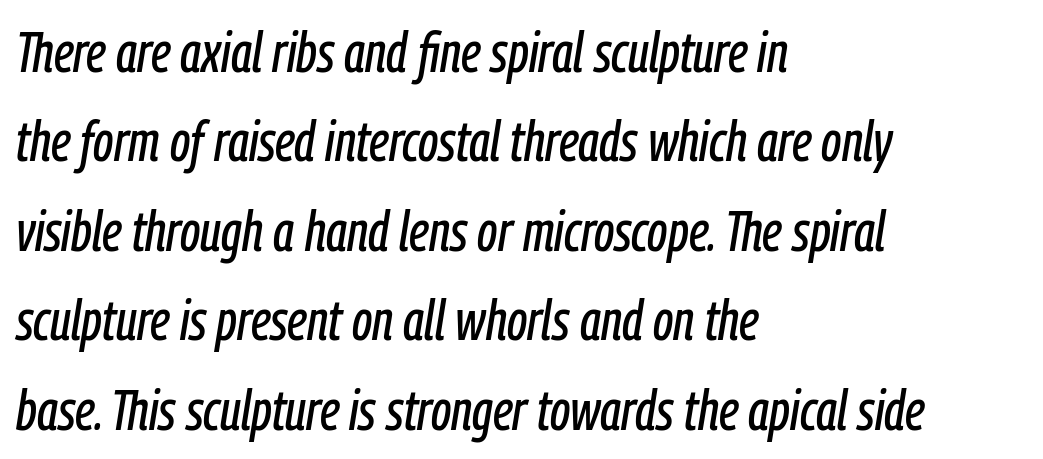
Q: Is the text italic (slanted)? A: Yes, it leans right by about 9 degrees.
Q: Is the text underlined? A: No.
Q: How is the paragraph aligned? A: Left-aligned.
Q: Is the spacing between letters normal or unusually wide? A: Normal.
Q: Is the spacing between lines tight, normal or loose? A: Normal.
Q: Width (condensed, normal, or wide)? A: Condensed.
Q: Stroke contrast? A: Low.
Q: x-height? A: Medium.
Q: Monospaced? A: No.
